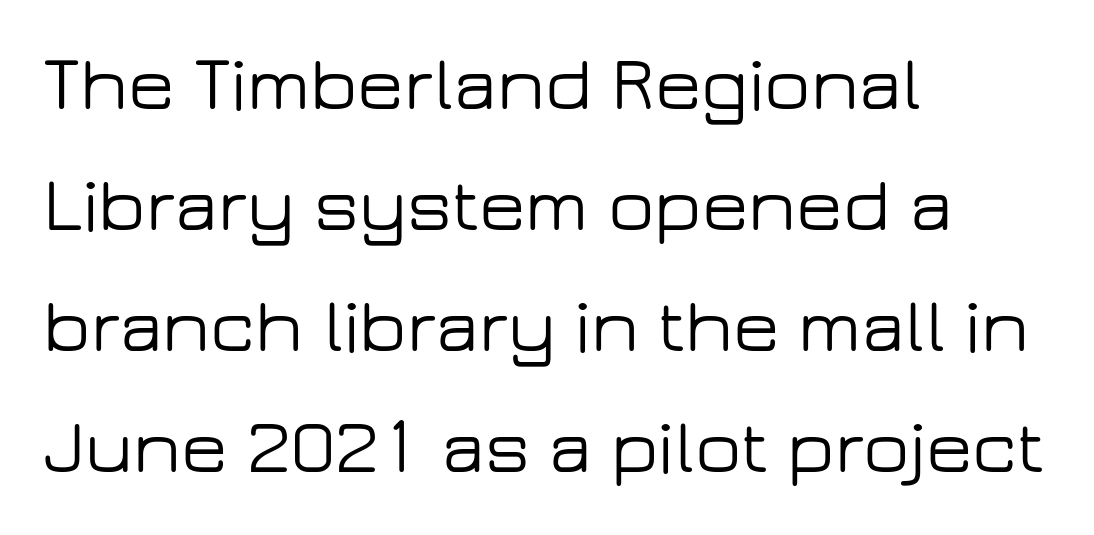
{"serif": "no", "italic": "no", "width": "wide", "stroke_contrast": "low", "x_height": "medium", "monospaced": "no", "underline": "no", "align": "left", "line_spacing": "normal", "line_spacing_ratio": 1.59, "letter_spacing": "normal", "letter_spacing_em": 0.0, "glyph_px": 76}
